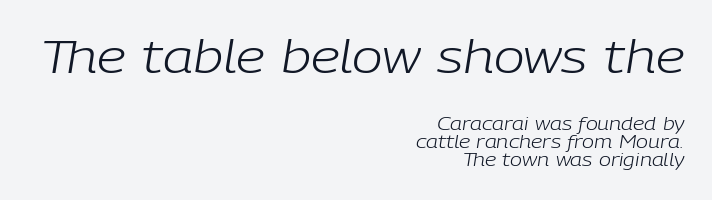
Q: Is the text bold? A: No.
Q: Is the text italic (slanted)? A: Yes, it leans right by about 9 degrees.
Q: Is the text underlined? A: No.
Q: How is the paragraph aligned? A: Right-aligned.
Q: Is the spacing between letters normal or unusually wide? A: Normal.
Q: Is the spacing between lines tight, normal or loose? A: Tight.
Q: Which block of text is set in a larger size, the first (top) or the second (bottom)? A: The first (top) one.
Q: Width (condensed, normal, or wide)? A: Normal.
Q: Stroke contrast? A: Low.
Q: x-height? A: Medium.
Q: Monospaced? A: No.
